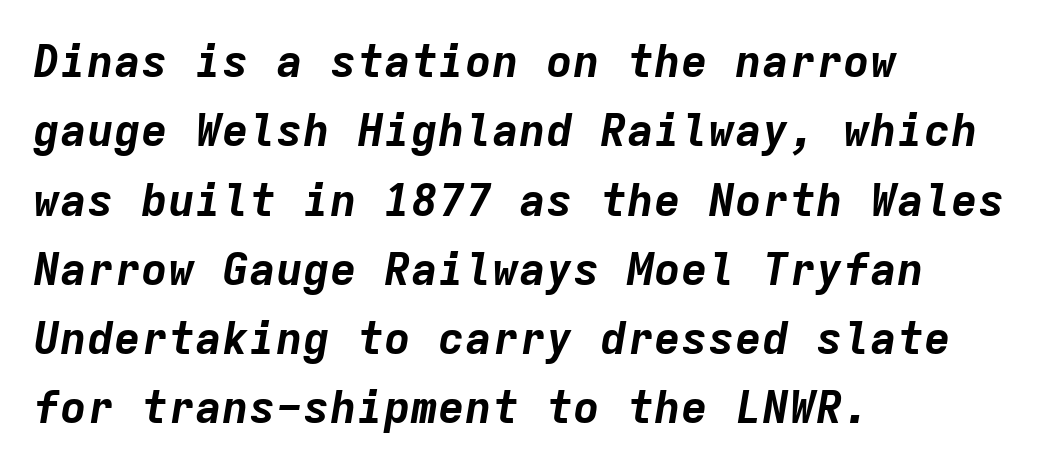
The image shows 45 px bold type, italic (leaning right), monospaced; set left-aligned, normal line spacing (1.54x), normal letter spacing, not underlined; low stroke contrast and a medium x-height.
